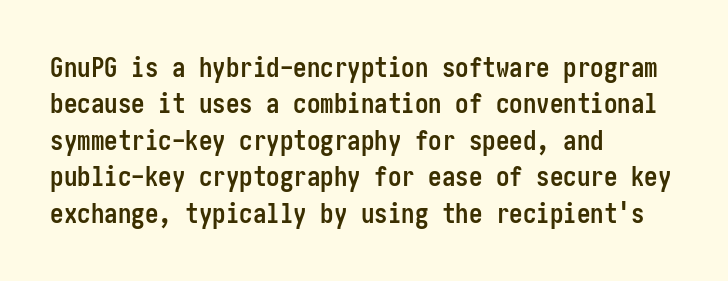
{"italic": "no", "bold": "yes", "underline": "no", "align": "left", "line_spacing": "normal", "line_spacing_ratio": 1.35, "letter_spacing": "normal", "letter_spacing_em": 0.0, "glyph_px": 27}
